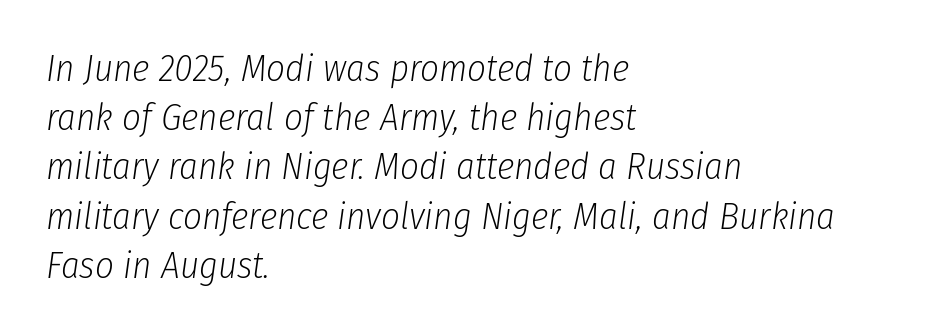
The area under the type is left untouched. Italic: yes, the glyphs are oblique. The rendering anchors every line to the left-hand side. Letters have the restrained weight of plain body copy at most.
